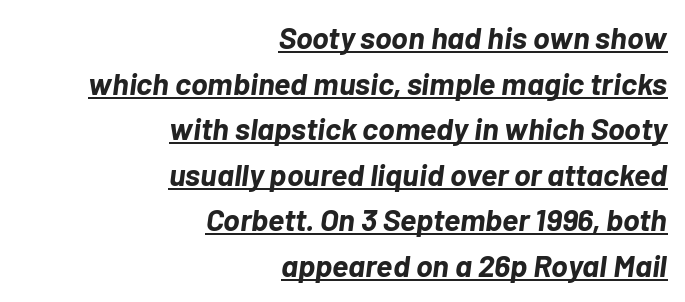
Caption: bold face, heavy strokes. A rule runs beneath these lines of type. The paragraph shown leans on its right margin. A typesetter would mark this as italic. The passage shown has conventional tracking throughout. Note the varied advance widths — an 'i' is clearly narrower than an 'm'.
